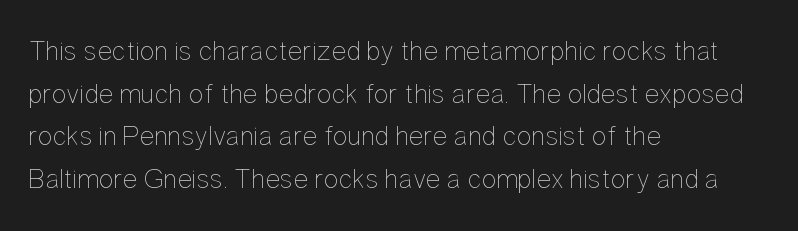
Q: Is the text bold? A: No.
Q: Is the text italic (slanted)? A: No, it is upright.
Q: Is the text underlined? A: No.
Q: How is the paragraph aligned? A: Left-aligned.
Q: Is the spacing between letters normal or unusually wide? A: Normal.
Q: Is the spacing between lines tight, normal or loose? A: Normal.
Q: Width (condensed, normal, or wide)? A: Condensed.
Q: Stroke contrast? A: Low.
Q: x-height? A: Medium.
Q: Monospaced? A: No.
